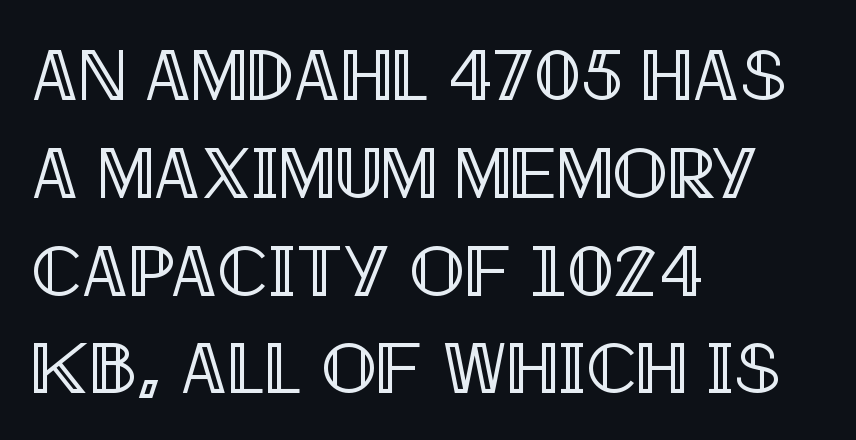
{"italic": "no", "width": "condensed", "x_height": "large", "monospaced": "no", "underline": "no", "align": "left", "line_spacing": "normal", "line_spacing_ratio": 1.34, "letter_spacing": "normal", "letter_spacing_em": 0.0, "glyph_px": 73}
